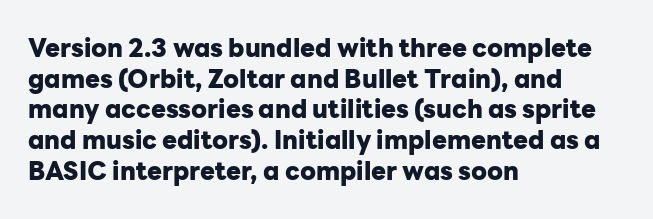
{"italic": "no", "bold": "yes", "underline": "no", "align": "left", "line_spacing_ratio": 1.23, "letter_spacing": "normal", "letter_spacing_em": 0.0, "glyph_px": 25}
